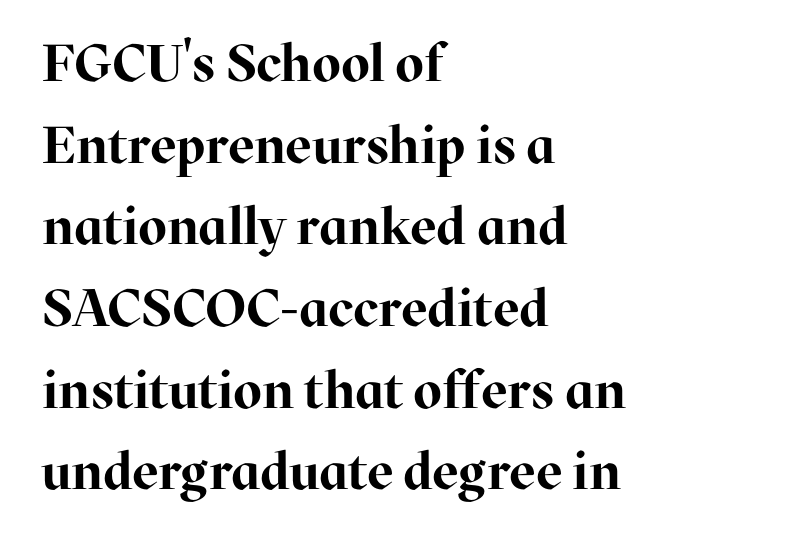
The image shows 52 px bold serif type, upright; set left-aligned, normal line spacing (1.57x), normal letter spacing, not underlined; high stroke contrast and a medium x-height.
